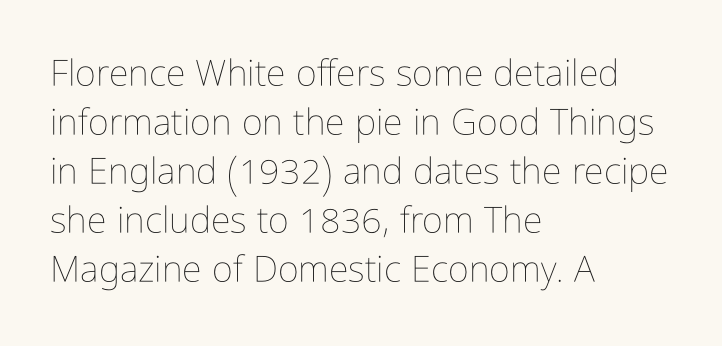
Vertically, the passage feels balanced, rows spaced as you'd expect. The specimen omits any rule beneath the text block's lines. Notice how the stems are strictly vertical — no italics here. Notice how the passage keeps a crisp vertical edge on the left only. Spacing verdict: proportional, widths tailored to each character.
